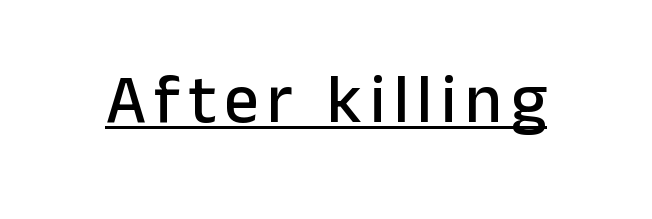
Q: Is the text italic (slanted)? A: No, it is upright.
Q: Is the typeface a serif or a sans-serif typeface? A: Sans-serif.
Q: Is the text underlined? A: Yes.
Q: Width (condensed, normal, or wide)? A: Normal.
Q: Stroke contrast? A: Low.
Q: x-height? A: Medium.
Q: Monospaced? A: No.
